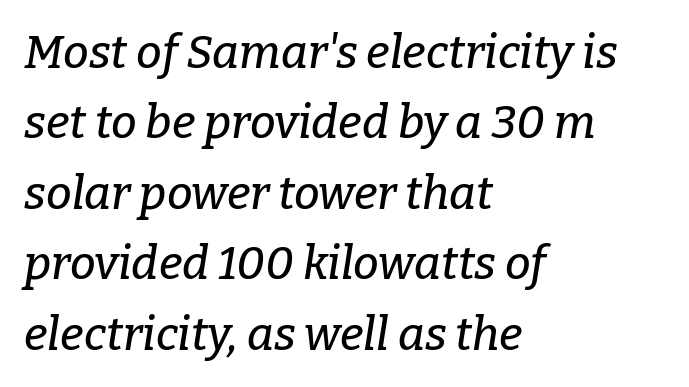
This rendering features lettering with no underline. This sample uses an oblique cut, with every glyph tilted off the vertical. This rendering employs a face with finishing strokes, i.e., a serif. What's the leading like? Ordinary, nothing unusual. Nobody touched the tracking dial on this one. A classic flush-left, rag-right setting is used for this passage.
